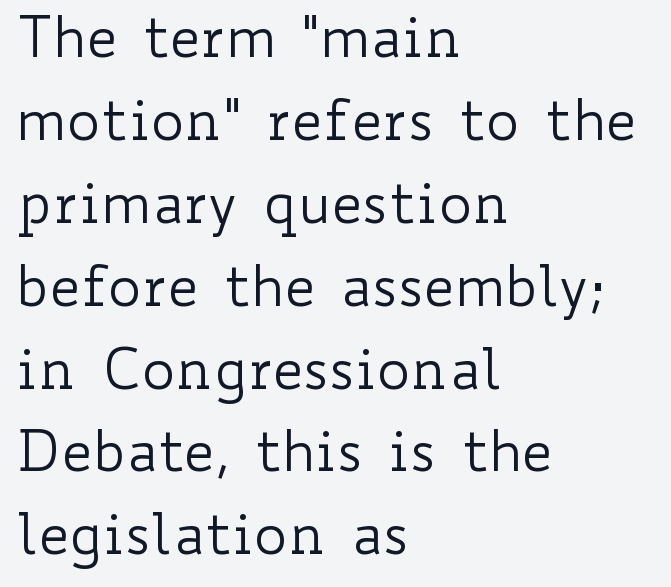
{"italic": "no", "bold": "no", "weight": "regular", "width": "wide", "stroke_contrast": "low", "x_height": "small", "monospaced": "no", "underline": "no", "align": "left", "line_spacing": "normal", "line_spacing_ratio": 1.48, "letter_spacing": "normal", "letter_spacing_em": 0.0, "glyph_px": 56}
